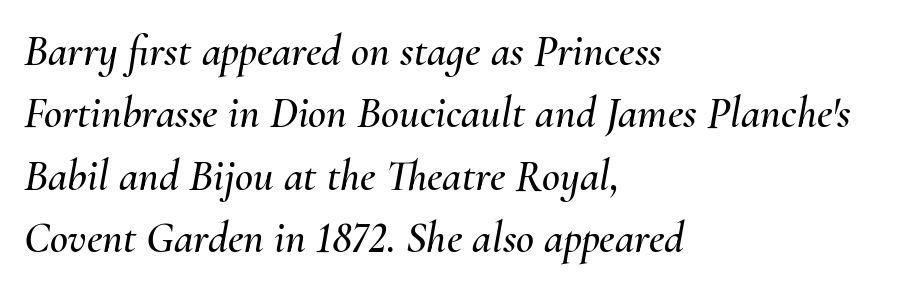
The image shows 44 px text type, italic (leaning right); set left-aligned, normal line spacing (1.42x), normal letter spacing, not underlined; medium stroke contrast and a small x-height.
